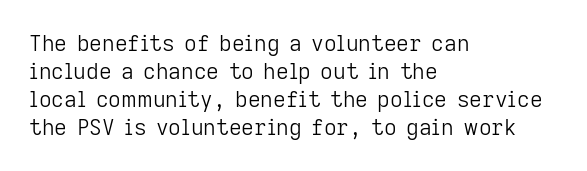
The image shows 22 px text type, upright; set left-aligned, normal line spacing (1.28x), normal letter spacing, not underlined.
